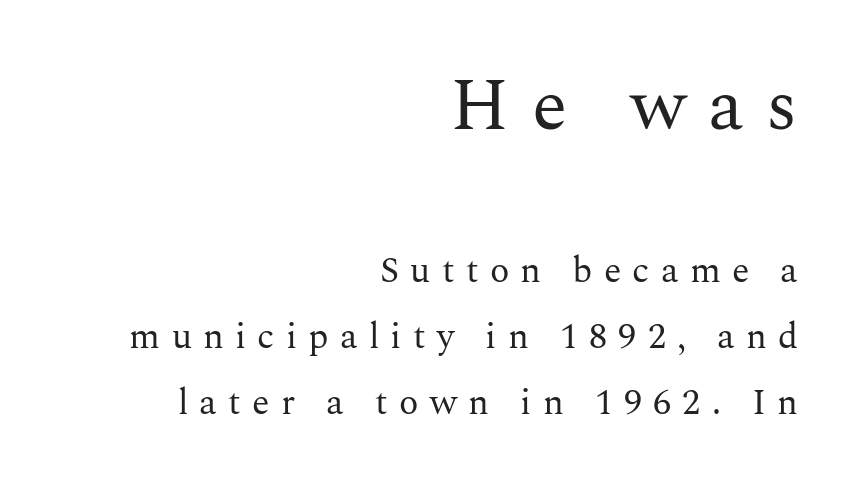
Q: Is the text bold? A: No.
Q: Is the text italic (slanted)? A: No, it is upright.
Q: Is the typeface a serif or a sans-serif typeface? A: Serif.
Q: Is the text underlined? A: No.
Q: How is the paragraph aligned? A: Right-aligned.
Q: Is the spacing between letters normal or unusually wide? A: Unusually wide.
Q: Which block of text is set in a larger size, the first (top) or the second (bottom)? A: The first (top) one.
Q: Width (condensed, normal, or wide)? A: Normal.
Q: Stroke contrast? A: Medium.
Q: x-height? A: Medium.
Q: Monospaced? A: No.
